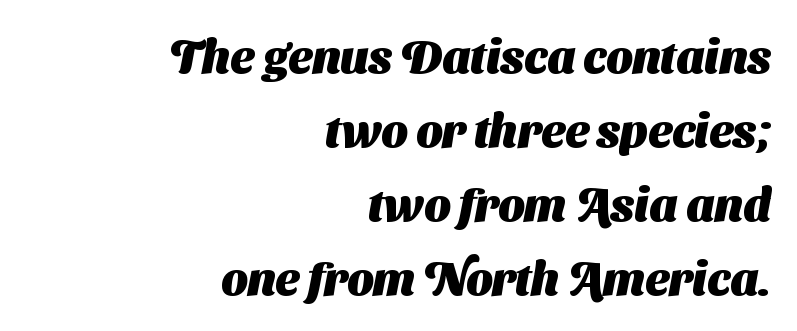
{"serif": "no", "bold": "yes", "weight": "heavy", "width": "normal", "stroke_contrast": "medium", "x_height": "medium", "monospaced": "no", "underline": "no", "align": "right", "line_spacing": "normal", "line_spacing_ratio": 1.61, "letter_spacing": "normal", "letter_spacing_em": 0.0, "glyph_px": 46}
